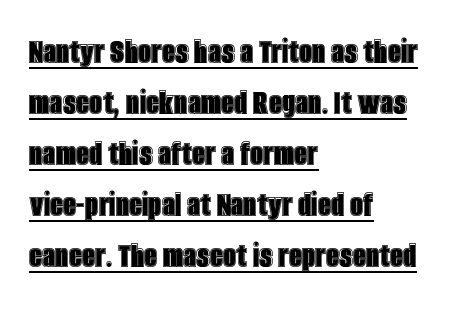
Q: Is the text italic (slanted)? A: No, it is upright.
Q: Is the text underlined? A: Yes.
Q: How is the paragraph aligned? A: Left-aligned.
Q: Is the spacing between letters normal or unusually wide? A: Normal.
Q: Is the spacing between lines tight, normal or loose? A: Normal.
Q: Width (condensed, normal, or wide)? A: Condensed.
Q: x-height? A: Large.
Q: Monospaced? A: No.
